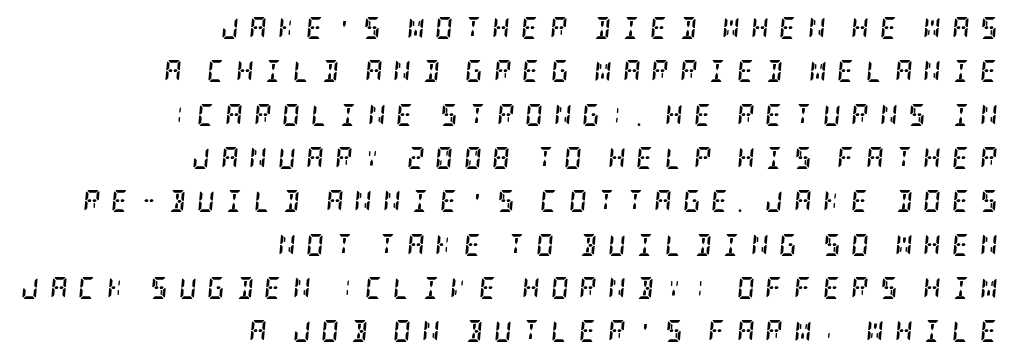
The image shows 22 px bold type, italic (leaning right); set right-aligned, loose line spacing (1.97x), unusually wide letter spacing (+0.48 em), not underlined.
